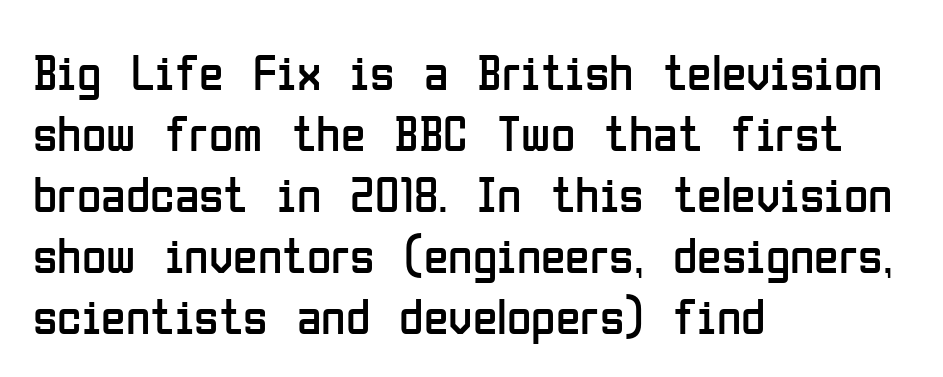
Plain, unruled lines of type. The rendering uses natural spacing where letterforms have individual widths. You can tell it's not italic because the verticals are truly vertical. Leftover space on each line is placed entirely after the last word. Students, note that the glyphs here touch the page at normal intervals.
